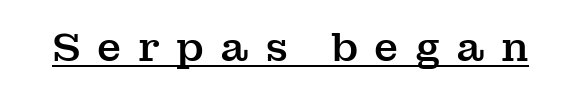
{"serif": "yes", "italic": "no", "width": "normal", "stroke_contrast": "medium", "x_height": "medium", "monospaced": "no", "underline": "yes", "letter_spacing": "wide", "letter_spacing_em": 0.4, "glyph_px": 40}
